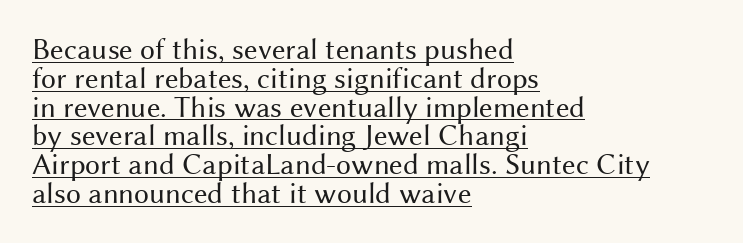
{"serif": "no", "italic": "no", "bold": "no", "weight": "regular", "width": "normal", "stroke_contrast": "medium", "x_height": "medium", "monospaced": "no", "underline": "yes", "align": "left", "line_spacing": "tight", "line_spacing_ratio": 0.96, "letter_spacing": "normal", "letter_spacing_em": 0.0, "glyph_px": 30}
